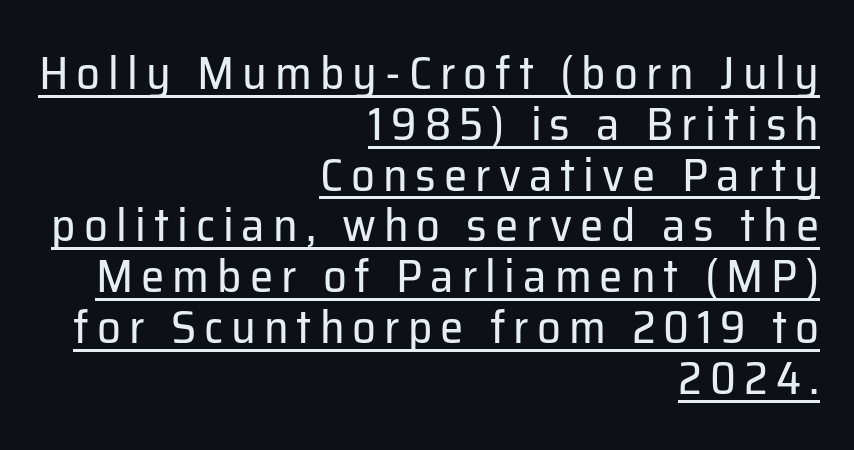
Q: Is the text bold? A: No.
Q: Is the text italic (slanted)? A: No, it is upright.
Q: Is the typeface a serif or a sans-serif typeface? A: Sans-serif.
Q: Is the text underlined? A: Yes.
Q: How is the paragraph aligned? A: Right-aligned.
Q: Is the spacing between lines tight, normal or loose? A: Tight.
Q: Width (condensed, normal, or wide)? A: Normal.
Q: Stroke contrast? A: Low.
Q: x-height? A: Medium.
Q: Monospaced? A: No.
